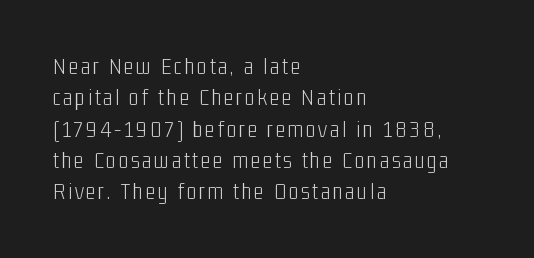
Q: Is the text bold? A: No.
Q: Is the text italic (slanted)? A: No, it is upright.
Q: Is the text underlined? A: No.
Q: How is the paragraph aligned? A: Left-aligned.
Q: Is the spacing between lines tight, normal or loose? A: Normal.
